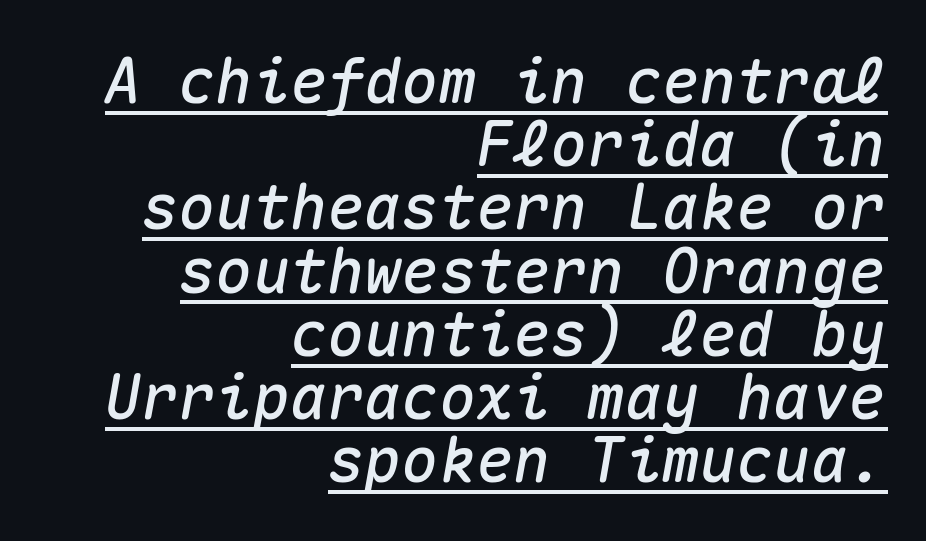
Layout note: lines flush right. The specimen includes a rule beneath the text block's lines. Tightly led — the rows are bunched. Observe the ordinary spacing: letters are neighbours, not strangers. The glyphs look as if they've been sheared to an angle.
